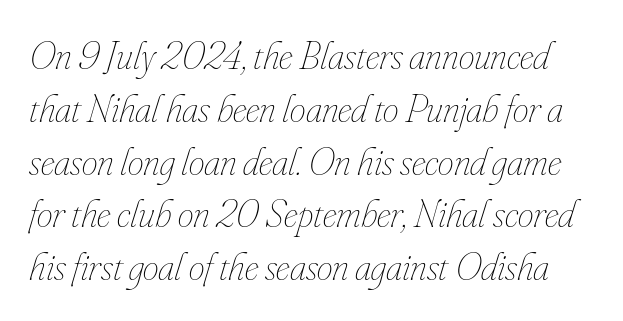
{"italic": "yes", "lean": "right", "slant_degrees": 16, "bold": "no", "weight": "thin", "width": "condensed", "stroke_contrast": "low", "x_height": "small", "monospaced": "no", "underline": "no", "line_spacing": "normal", "line_spacing_ratio": 1.32, "letter_spacing": "normal", "letter_spacing_em": 0.0, "glyph_px": 40}
